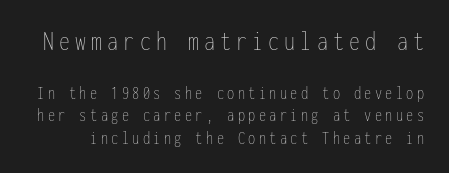
The image shows 29 px thin, condensed type, upright, monospaced; set line spacing 1.17x, not underlined; the first (top) block is 1.53x larger; low stroke contrast and a medium x-height.
